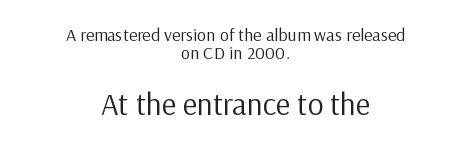
The image shows 31 px regular-weight sans-serif type, upright; set centered, tight line spacing (1.0x), normal letter spacing, not underlined; the second (bottom) block is 1.72x larger; low stroke contrast and a medium x-height.
